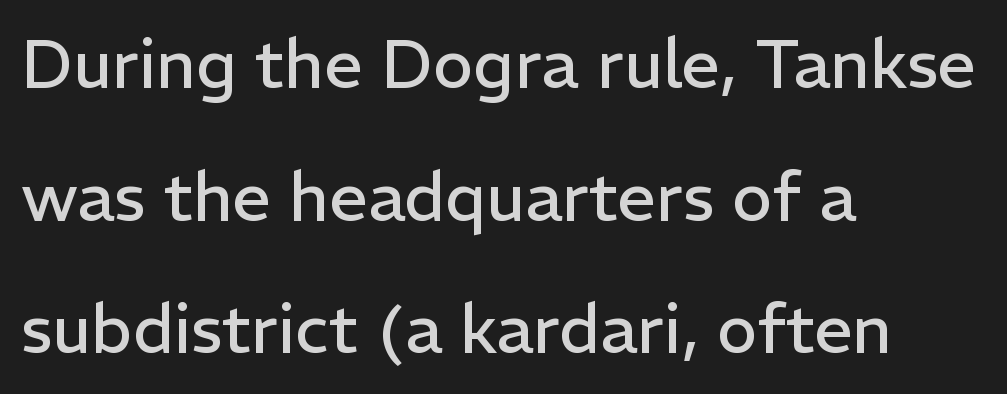
Q: Is the text bold? A: No.
Q: Is the text italic (slanted)? A: No, it is upright.
Q: Is the typeface a serif or a sans-serif typeface? A: Sans-serif.
Q: Is the text underlined? A: No.
Q: How is the paragraph aligned? A: Left-aligned.
Q: Is the spacing between letters normal or unusually wide? A: Normal.
Q: Is the spacing between lines tight, normal or loose? A: Loose.
Q: Width (condensed, normal, or wide)? A: Normal.
Q: Stroke contrast? A: Low.
Q: x-height? A: Medium.
Q: Monospaced? A: No.
